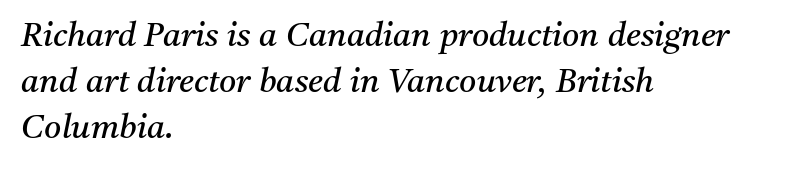
{"serif": "yes", "italic": "yes", "lean": "right", "slant_degrees": 11, "bold": "no", "weight": "regular", "width": "normal", "stroke_contrast": "medium", "x_height": "medium", "monospaced": "no", "underline": "no", "align": "left", "line_spacing": "normal", "line_spacing_ratio": 1.4, "letter_spacing": "normal", "letter_spacing_em": 0.0, "glyph_px": 33}
